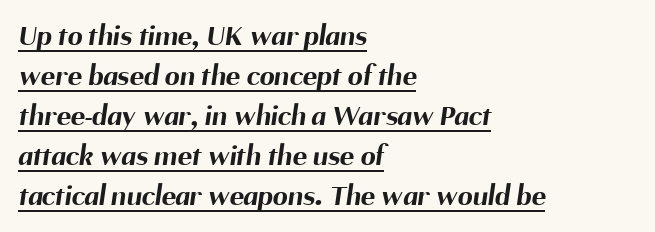
The image shows 30 px bold sans-serif type; set left-aligned, normal line spacing (1.33x), normal letter spacing, underlined; medium stroke contrast and a medium x-height.
